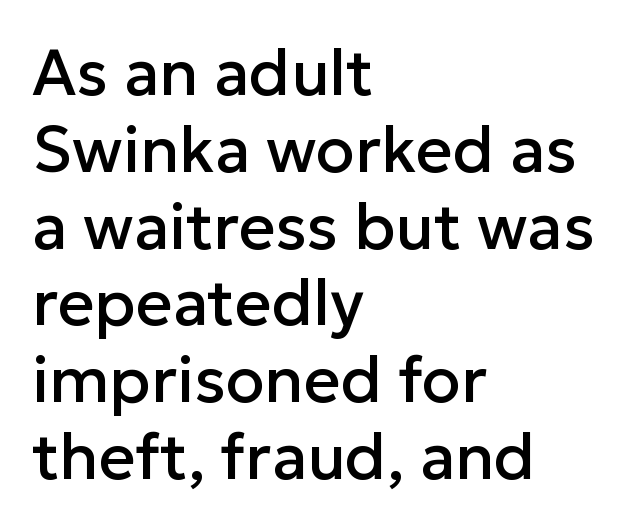
Q: Is the text italic (slanted)? A: No, it is upright.
Q: Is the typeface a serif or a sans-serif typeface? A: Sans-serif.
Q: Is the text underlined? A: No.
Q: How is the paragraph aligned? A: Left-aligned.
Q: Is the spacing between letters normal or unusually wide? A: Normal.
Q: Width (condensed, normal, or wide)? A: Normal.
Q: Stroke contrast? A: Low.
Q: x-height? A: Medium.
Q: Monospaced? A: No.
